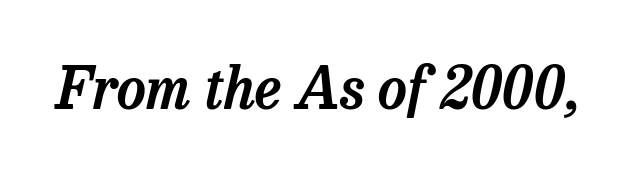
Yep, that's italic — everything's leaning. Is this a sans? No — the strokes have serifs. Characters follow at the spacing the type designer built in. The rendering uses natural spacing where letterforms have individual widths. Letters rest on an invisible, unmarked baseline.
